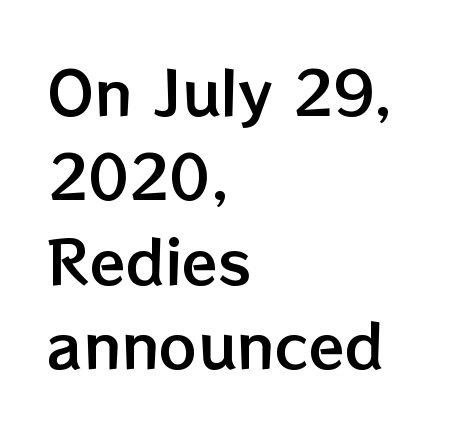
Q: Is the text italic (slanted)? A: No, it is upright.
Q: Is the text underlined? A: No.
Q: How is the paragraph aligned? A: Left-aligned.
Q: Is the spacing between letters normal or unusually wide? A: Normal.
Q: Is the spacing between lines tight, normal or loose? A: Normal.
Q: Width (condensed, normal, or wide)? A: Normal.
Q: Stroke contrast? A: Low.
Q: x-height? A: Medium.
Q: Monospaced? A: No.
